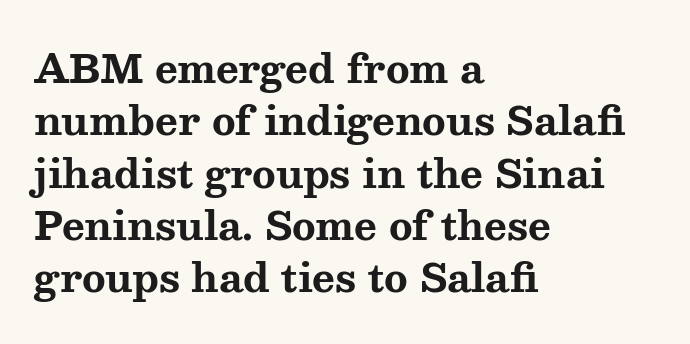
Look at the bottom of the vertical strokes: they flare into serifs here. These lines keep a tight, regular rhythm from letter to letter. The compositor pushed each line to the left boundary. Characters remain perfectly vertical along every line.
